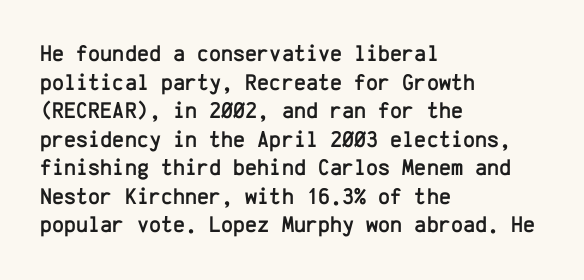
The image shows 23 px text type, upright; set left-aligned, line spacing 1.24x, normal letter spacing, not underlined.
